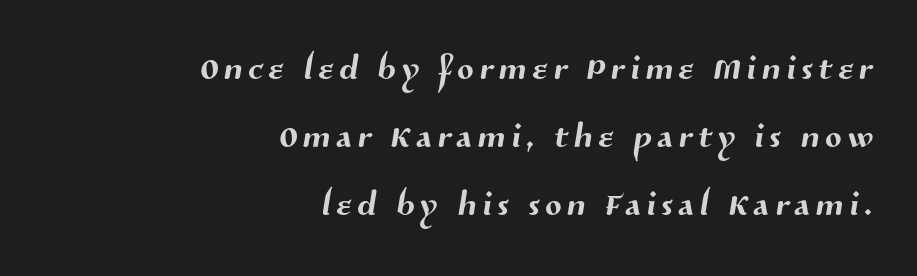
The image shows 48 px sans-serif type; set right-aligned, normal line spacing (1.42x), not underlined; medium stroke contrast and a medium x-height.
